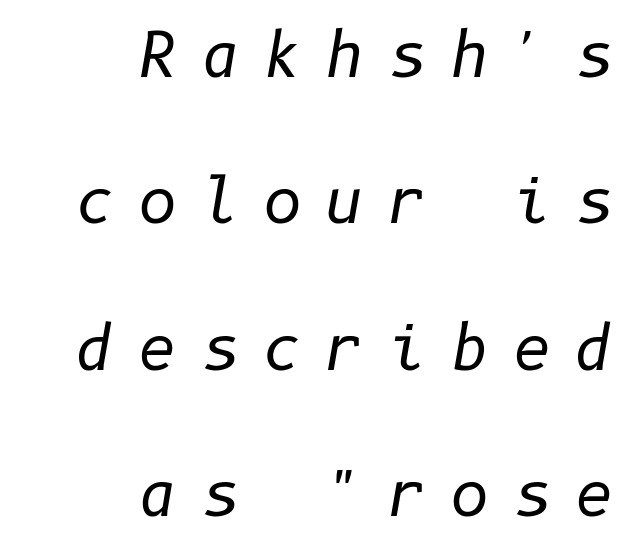
Q: Is the text bold? A: No.
Q: Is the text italic (slanted)? A: Yes, it leans right by about 10 degrees.
Q: Is the text underlined? A: No.
Q: How is the paragraph aligned? A: Right-aligned.
Q: Is the spacing between letters normal or unusually wide? A: Unusually wide.
Q: Is the spacing between lines tight, normal or loose? A: Loose.
Q: Width (condensed, normal, or wide)? A: Normal.
Q: Stroke contrast? A: Low.
Q: x-height? A: Medium.
